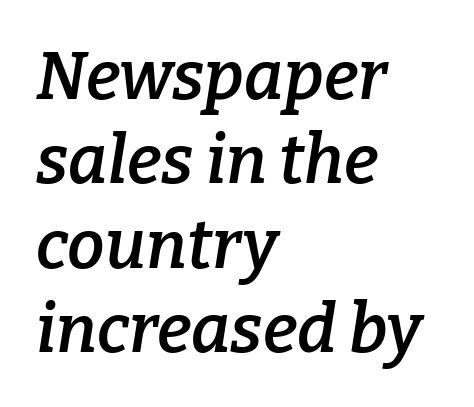
All the whitespace from short lines collects on the right. Would a proofreader flag this as italicized? Yes. The zone under the glyphs is completely vacant. Whoever set this chose a conventional vertical rhythm. In terms of weight, the rendering is demibold, just under bold. Proportional: the letters do not fall into vertical columns.
